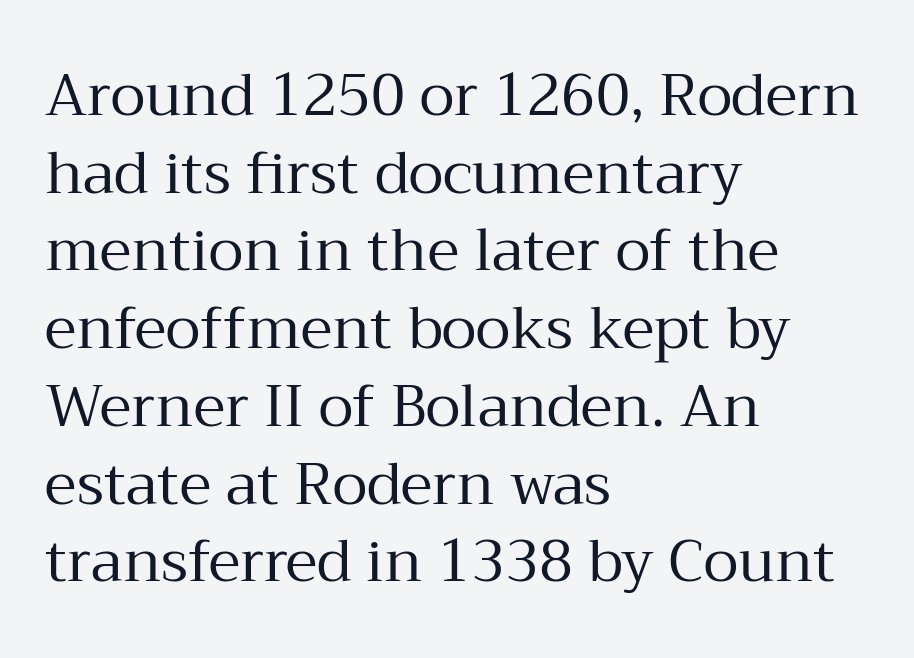
Q: Is the text bold? A: No.
Q: Is the text italic (slanted)? A: No, it is upright.
Q: Is the typeface a serif or a sans-serif typeface? A: Serif.
Q: Is the text underlined? A: No.
Q: How is the paragraph aligned? A: Left-aligned.
Q: Is the spacing between letters normal or unusually wide? A: Normal.
Q: Is the spacing between lines tight, normal or loose? A: Normal.
Q: Width (condensed, normal, or wide)? A: Normal.
Q: Stroke contrast? A: Medium.
Q: x-height? A: Medium.
Q: Monospaced? A: No.
